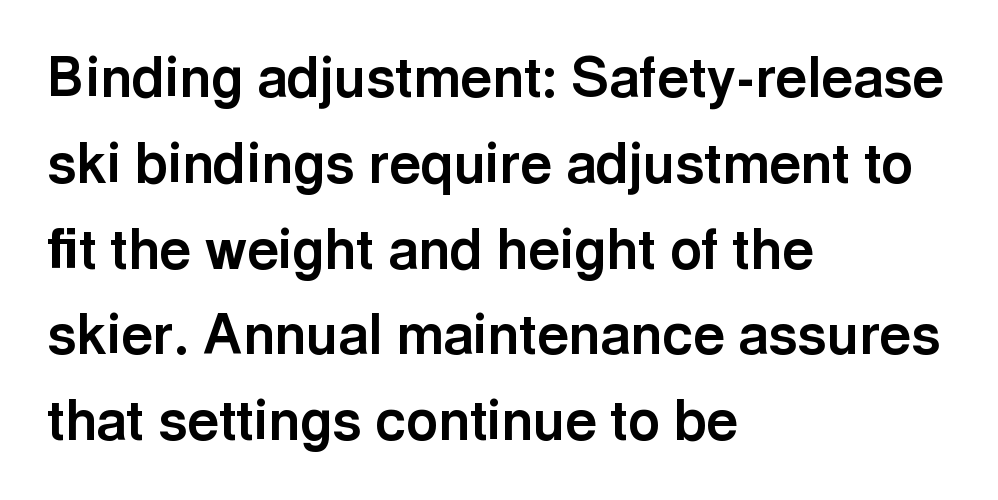
{"serif": "no", "italic": "no", "bold": "yes", "weight": "bold", "width": "normal", "x_height": "medium", "monospaced": "no", "underline": "no", "align": "left", "line_spacing": "normal", "line_spacing_ratio": 1.56, "letter_spacing": "normal", "letter_spacing_em": 0.0, "glyph_px": 55}
